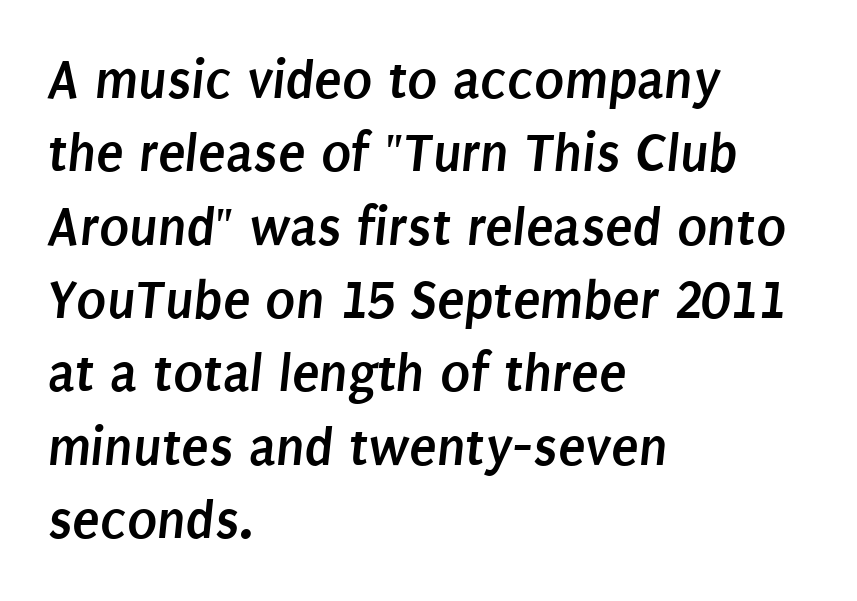
Q: Is the text bold? A: Yes.
Q: Is the typeface a serif or a sans-serif typeface? A: Sans-serif.
Q: Is the text underlined? A: No.
Q: How is the paragraph aligned? A: Left-aligned.
Q: Is the spacing between letters normal or unusually wide? A: Normal.
Q: Is the spacing between lines tight, normal or loose? A: Normal.
Q: Width (condensed, normal, or wide)? A: Condensed.
Q: Stroke contrast? A: Low.
Q: x-height? A: Large.
Q: Monospaced? A: No.
